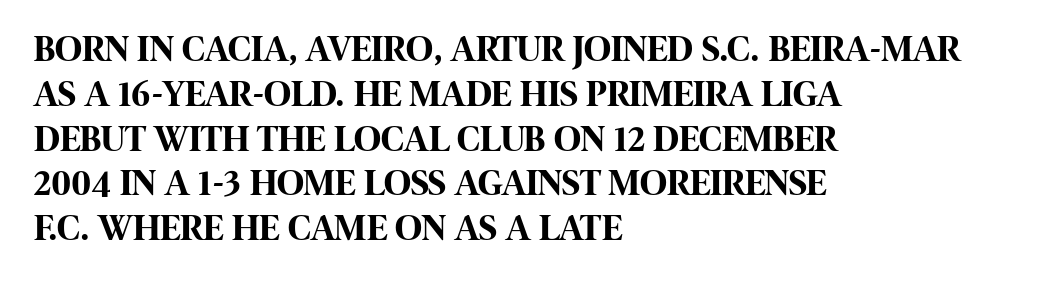
Q: Is the text bold? A: Yes.
Q: Is the text italic (slanted)? A: No, it is upright.
Q: Is the typeface a serif or a sans-serif typeface? A: Sans-serif.
Q: Is the text underlined? A: No.
Q: How is the paragraph aligned? A: Left-aligned.
Q: Is the spacing between letters normal or unusually wide? A: Normal.
Q: Width (condensed, normal, or wide)? A: Condensed.
Q: Stroke contrast? A: High.
Q: x-height? A: Large.
Q: Monospaced? A: No.
